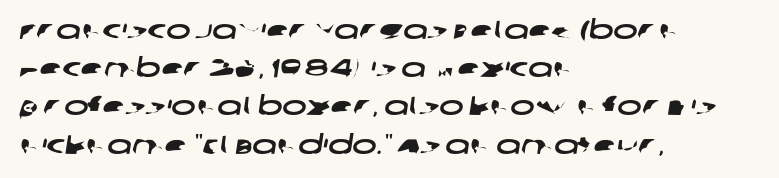
These lines sit exactly where default settings would place them. Compared with a centered layout, this one pins lines to the left instead. Each word holds together tightly as a unit, with standard inter-letter gaps. Unmarked baselines from the first word to the last.
